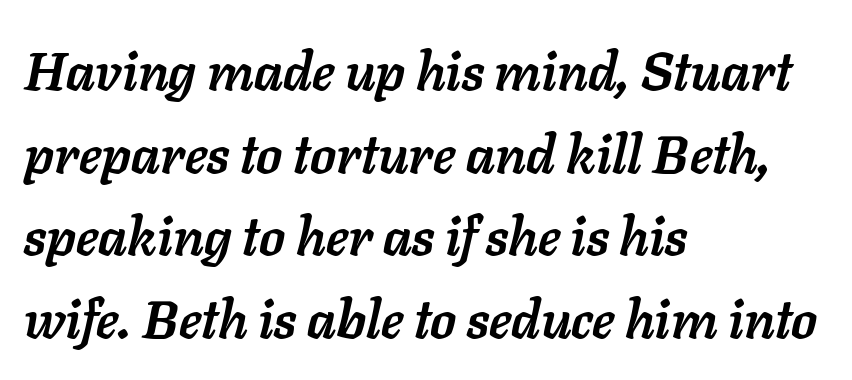
Q: Is the text bold? A: Yes.
Q: Is the text italic (slanted)? A: Yes, it leans right by about 11 degrees.
Q: Is the text underlined? A: No.
Q: How is the paragraph aligned? A: Left-aligned.
Q: Is the spacing between letters normal or unusually wide? A: Normal.
Q: Is the spacing between lines tight, normal or loose? A: Normal.
Q: Width (condensed, normal, or wide)? A: Normal.
Q: Stroke contrast? A: Low.
Q: x-height? A: Medium.
Q: Monospaced? A: No.
